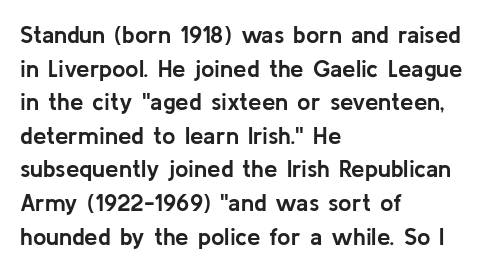
Q: Is the text bold? A: Yes.
Q: Is the text italic (slanted)? A: No, it is upright.
Q: Is the text underlined? A: No.
Q: How is the paragraph aligned? A: Left-aligned.
Q: Is the spacing between letters normal or unusually wide? A: Normal.
Q: Is the spacing between lines tight, normal or loose? A: Normal.
